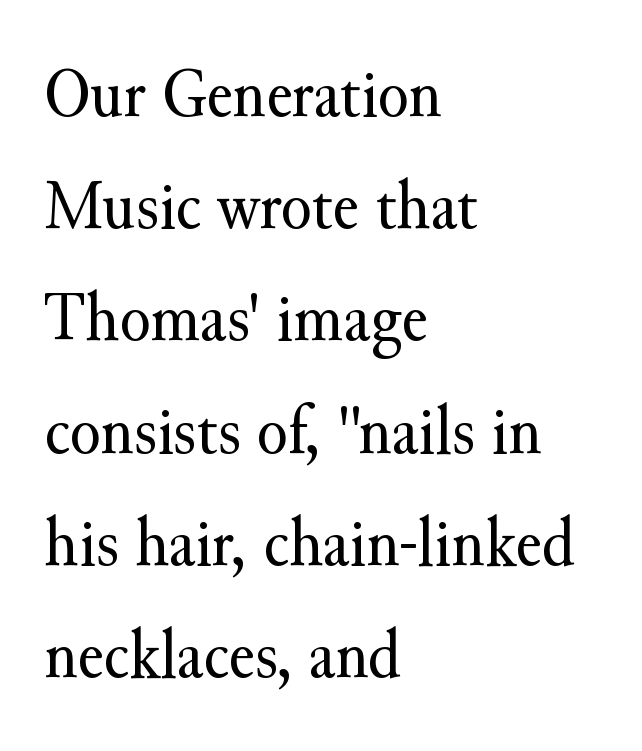
The image shows 71 px regular-weight serif type, upright; set left-aligned, normal line spacing (1.58x), normal letter spacing, not underlined; medium stroke contrast and a small x-height.
